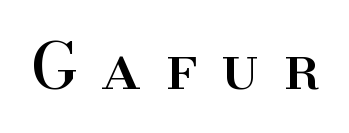
Q: Is the text italic (slanted)? A: No, it is upright.
Q: Is the typeface a serif or a sans-serif typeface? A: Serif.
Q: Is the text underlined? A: No.
Q: Is the spacing between letters normal or unusually wide? A: Unusually wide.
Q: Width (condensed, normal, or wide)? A: Normal.
Q: Stroke contrast? A: High.
Q: x-height? A: Small.
Q: Monospaced? A: No.
